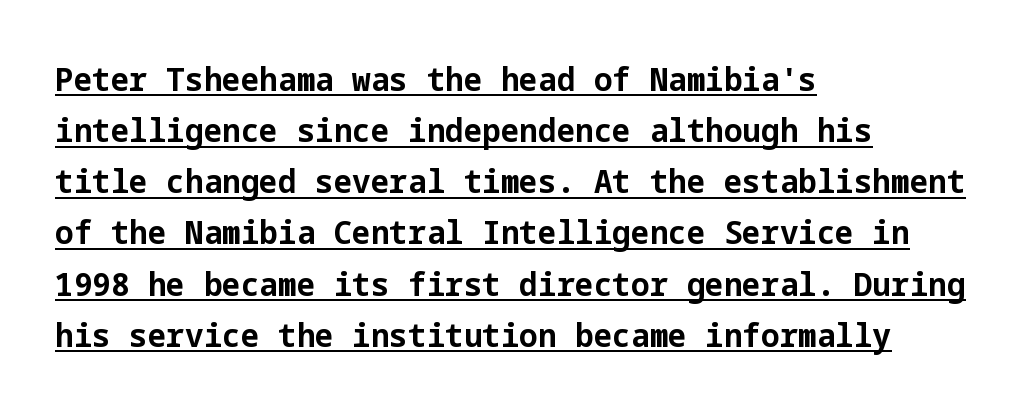
The image shows 33 px bold sans-serif type, upright; set left-aligned, normal line spacing (1.55x), normal letter spacing, underlined; low stroke contrast and a medium x-height.
